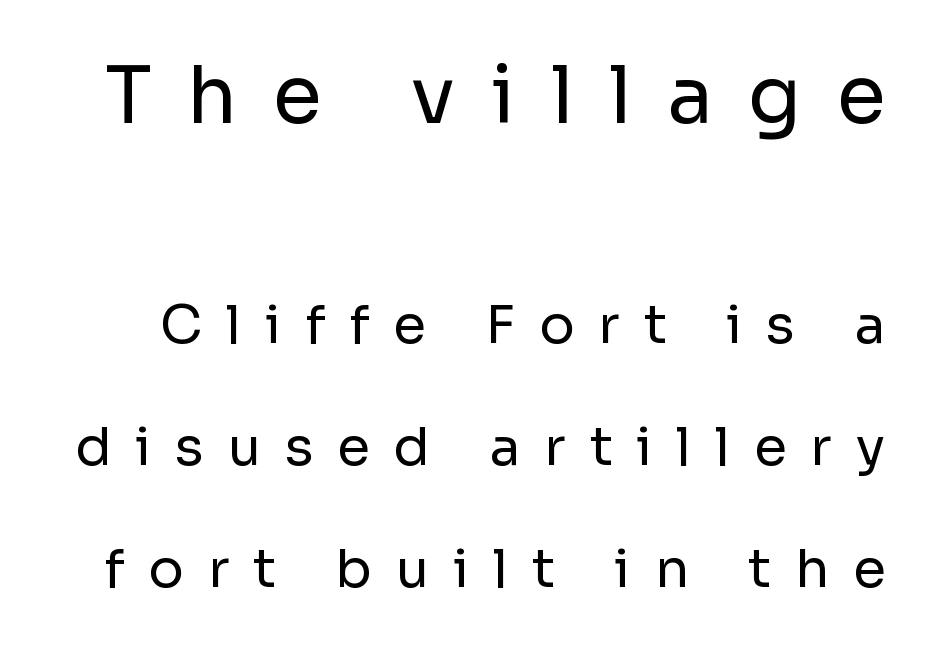
The image shows 79 px regular-weight sans-serif type, upright; set loose line spacing (2.3x), unusually wide letter spacing (+0.45 em), not underlined; the first (top) block is 1.49x larger; low stroke contrast and a medium x-height.
